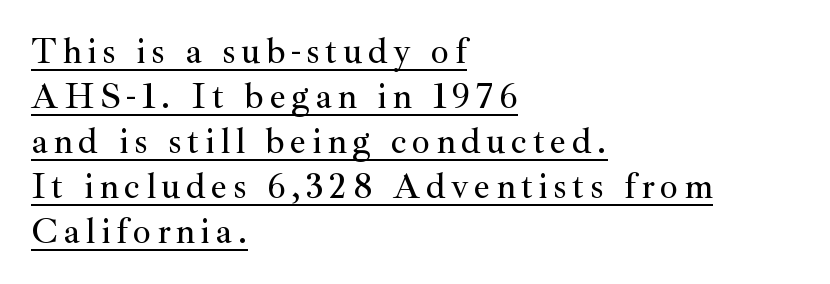
The image shows 36 px serif type, upright; set left-aligned, normal line spacing (1.25x), underlined; medium stroke contrast and a small x-height.
